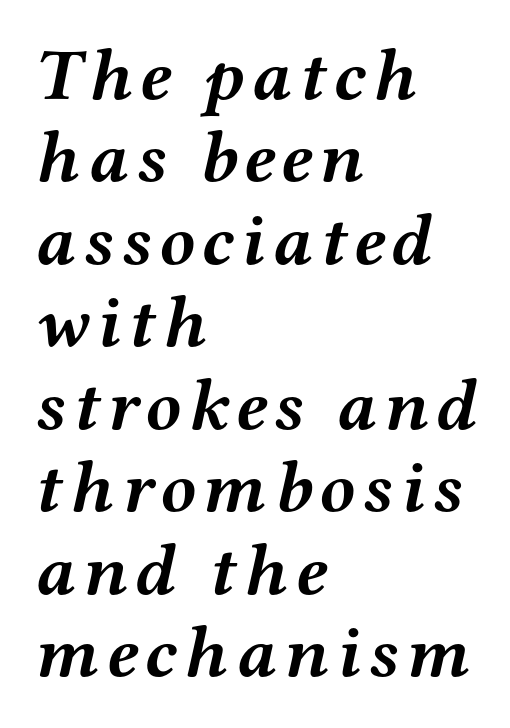
Notice how descenders almost collide with the ascenders below — that's tight leading. Bold? Absolutely — the strokes are thick and heavy. Serifs: yes, visible at the terminals of the letterforms. A typesetter would call this proportional, since set widths differ per character. The typesetter chose a ragged-right arrangement here. Unmarked baselines from the first word to the last.
